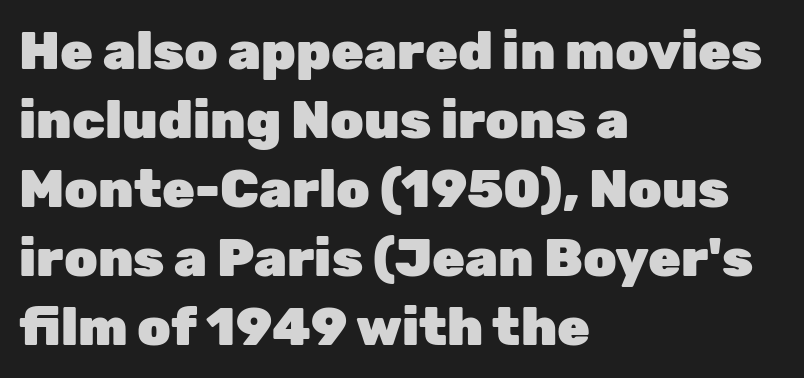
{"serif": "no", "italic": "no", "bold": "yes", "weight": "heavy", "width": "normal", "stroke_contrast": "low", "x_height": "medium", "monospaced": "no", "underline": "no", "align": "left", "line_spacing": "normal", "line_spacing_ratio": 1.3, "letter_spacing": "normal", "letter_spacing_em": 0.0, "glyph_px": 53}
